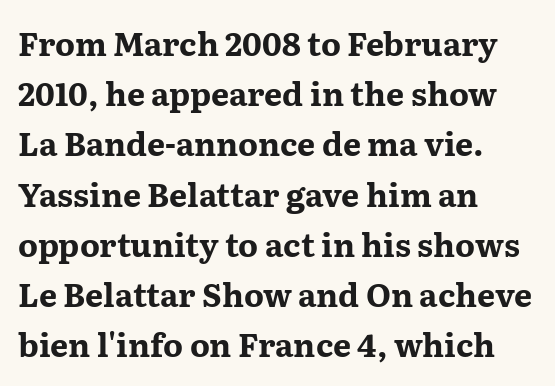
Q: Is the text bold? A: Yes.
Q: Is the text italic (slanted)? A: No, it is upright.
Q: Is the typeface a serif or a sans-serif typeface? A: Serif.
Q: Is the text underlined? A: No.
Q: How is the paragraph aligned? A: Left-aligned.
Q: Is the spacing between letters normal or unusually wide? A: Normal.
Q: Is the spacing between lines tight, normal or loose? A: Normal.
Q: Width (condensed, normal, or wide)? A: Wide.
Q: Stroke contrast? A: Medium.
Q: x-height? A: Medium.
Q: Monospaced? A: No.
